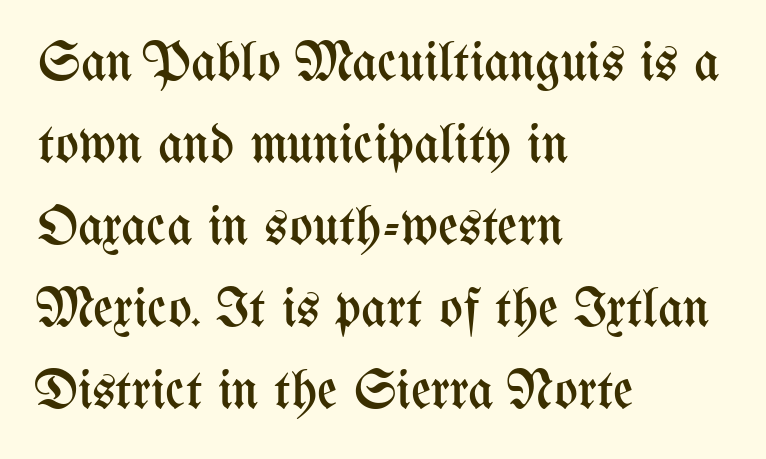
The image shows 55 px regular-weight, condensed type, upright; set left-aligned, normal line spacing (1.49x), normal letter spacing, not underlined; medium stroke contrast and a medium x-height.
